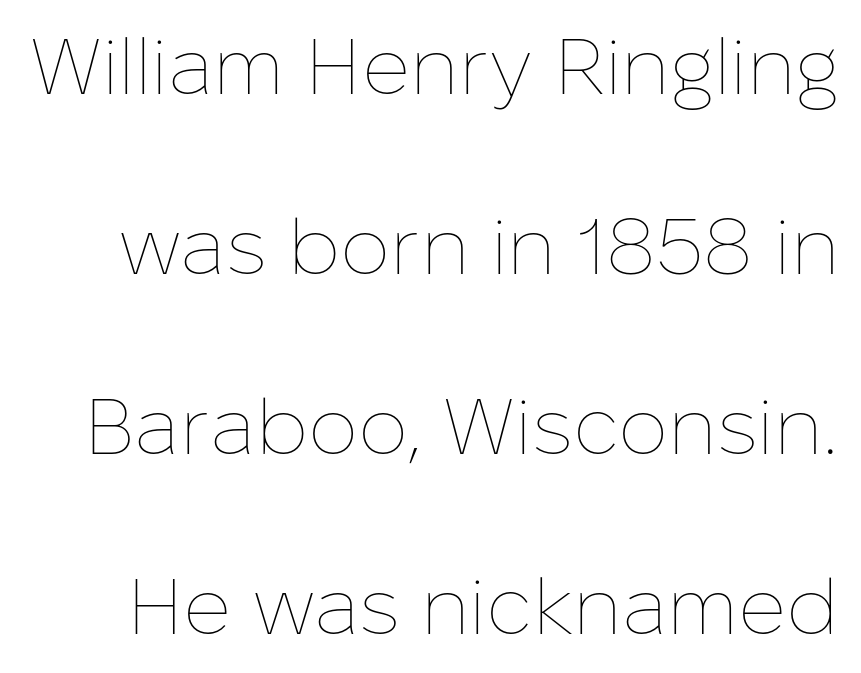
The image shows 79 px thin type, upright; set loose line spacing (2.28x), normal letter spacing, not underlined; low stroke contrast and a medium x-height.
